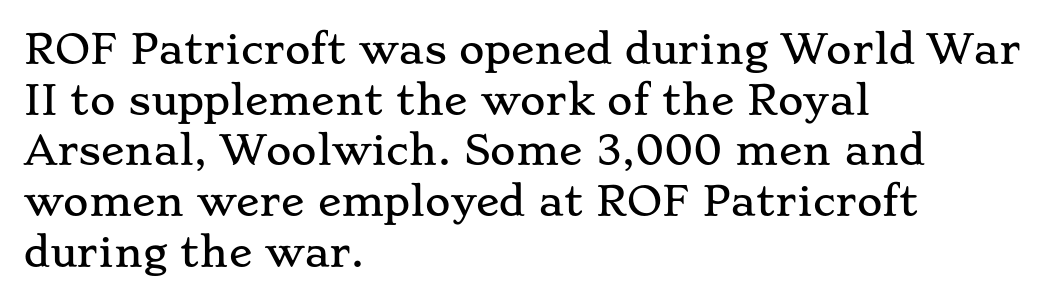
Q: Is the text italic (slanted)? A: No, it is upright.
Q: Is the typeface a serif or a sans-serif typeface? A: Serif.
Q: Is the text underlined? A: No.
Q: How is the paragraph aligned? A: Left-aligned.
Q: Is the spacing between letters normal or unusually wide? A: Normal.
Q: Is the spacing between lines tight, normal or loose? A: Normal.
Q: Width (condensed, normal, or wide)? A: Wide.
Q: Stroke contrast? A: Low.
Q: x-height? A: Small.
Q: Monospaced? A: No.
